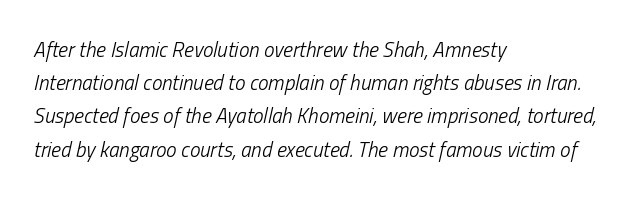
Rendered with sloped, italic letterforms. The gap between lines stays unmarked. Caption: multi-line text, flush left, ragged right. No extra tracking has been applied to these lines. Honestly, the row spacing looks completely unremarkable.
